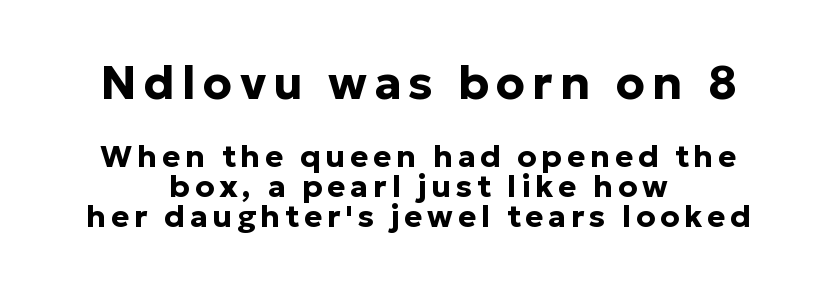
The image shows 47 px bold sans-serif type, upright; set centered, tight line spacing (0.97x), not underlined; the first (top) block is 1.52x larger; low stroke contrast and a medium x-height.
